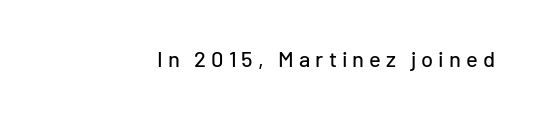
The image shows 22 px text type, upright; set unusually wide letter spacing (+0.23 em), not underlined.
